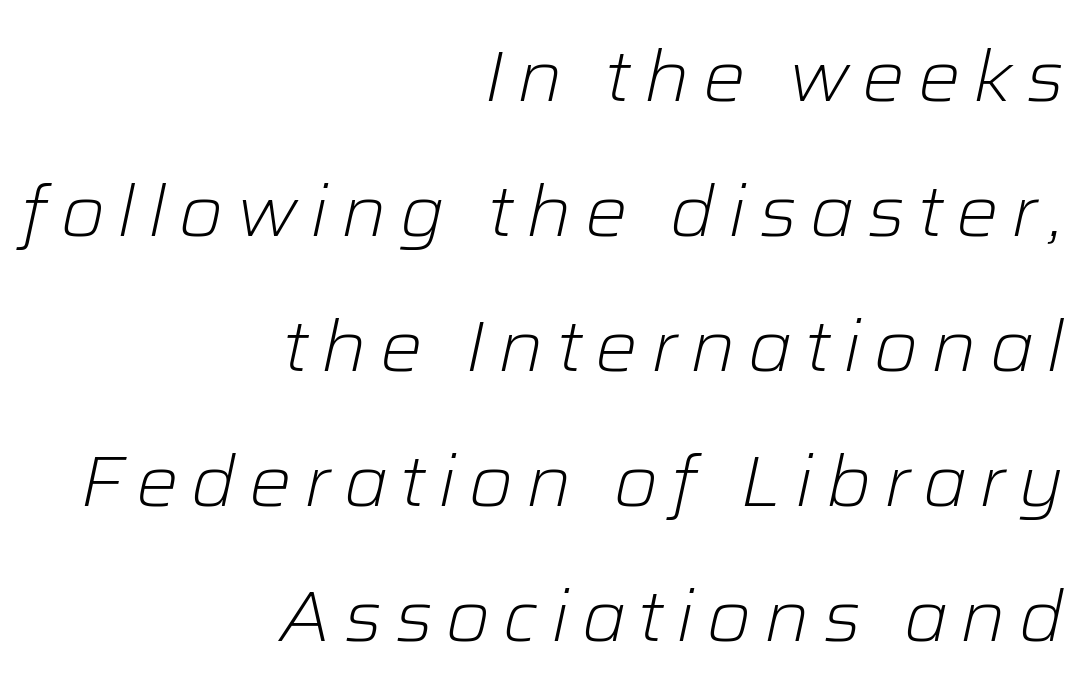
The image shows 71 px light type, italic (leaning right); set right-aligned, loose line spacing (1.9x), not underlined; low stroke contrast and a medium x-height.
